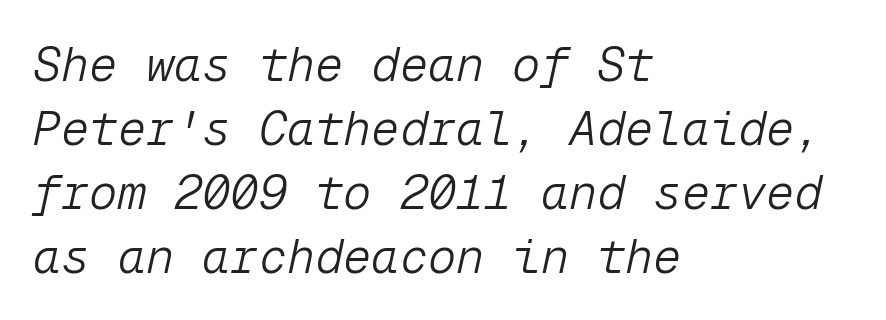
The setting favours the left margin, as ordinary paragraphs usually do. Each row of text sits above clean, open space. Default kerning and tracking; the words read as compact shapes. The passage shown stacks its lines at a standard gap. A typesetter would call this monospace, since all characters share one set width.
